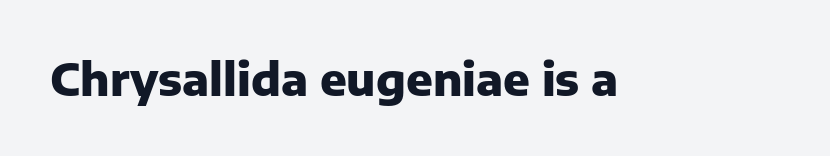
Q: Is the text bold? A: Yes.
Q: Is the text italic (slanted)? A: No, it is upright.
Q: Is the typeface a serif or a sans-serif typeface? A: Sans-serif.
Q: Is the text underlined? A: No.
Q: Is the spacing between letters normal or unusually wide? A: Normal.
Q: Width (condensed, normal, or wide)? A: Normal.
Q: Stroke contrast? A: Low.
Q: x-height? A: Medium.
Q: Monospaced? A: No.
